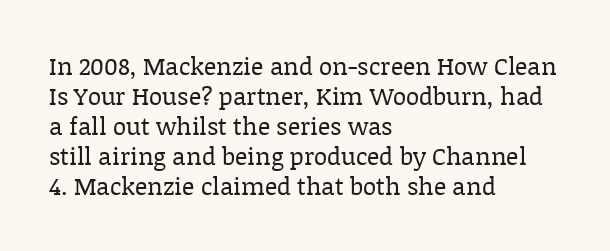
{"italic": "no", "bold": "no", "underline": "no", "align": "left", "line_spacing": "normal", "line_spacing_ratio": 1.25, "letter_spacing": "normal", "letter_spacing_em": 0.0, "glyph_px": 24}
